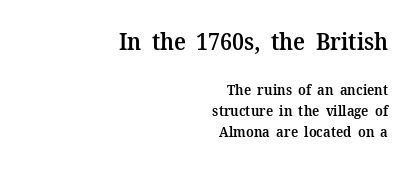
{"italic": "no", "bold": "semi", "underline": "no", "align": "right", "line_spacing": "normal", "line_spacing_ratio": 1.53, "letter_spacing": "normal", "letter_spacing_em": 0.0, "larger_block": "first", "size_ratio": 1.64, "glyph_px": 23}
